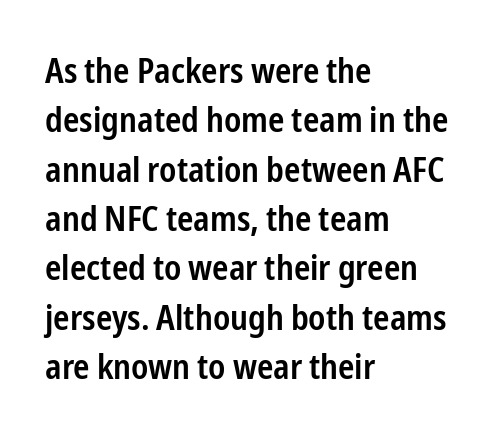
The image shows 35 px semibold, condensed sans-serif type, upright; set left-aligned, normal line spacing (1.41x), normal letter spacing, not underlined; low stroke contrast and a medium x-height.
